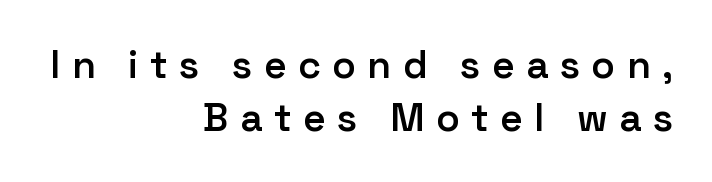
The letters are semibold — heavier than regular but short of a full bold. Compared with typical paragraphs, the rows here are spaced about the same. Words float on clear page, feet unadorned. Tracking here is generous; glyphs stand well apart from one another.
